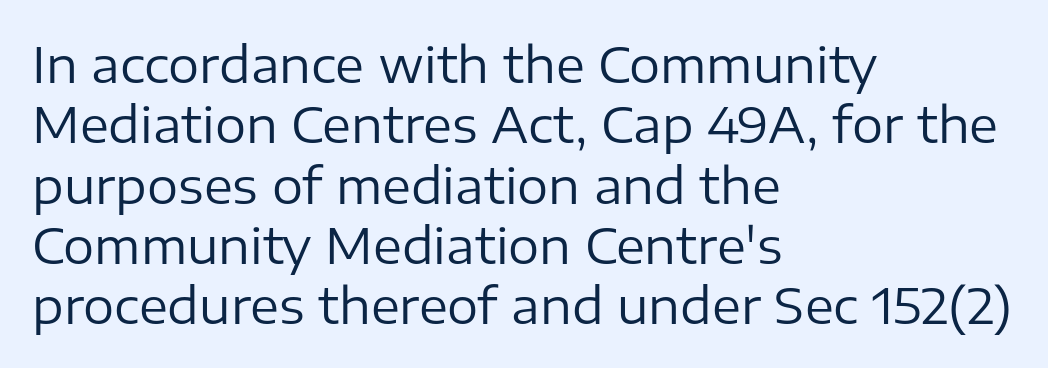
Q: Is the text bold? A: No.
Q: Is the text italic (slanted)? A: No, it is upright.
Q: Is the typeface a serif or a sans-serif typeface? A: Sans-serif.
Q: Is the text underlined? A: No.
Q: How is the paragraph aligned? A: Left-aligned.
Q: Is the spacing between letters normal or unusually wide? A: Normal.
Q: Width (condensed, normal, or wide)? A: Normal.
Q: Stroke contrast? A: Low.
Q: x-height? A: Medium.
Q: Monospaced? A: No.
